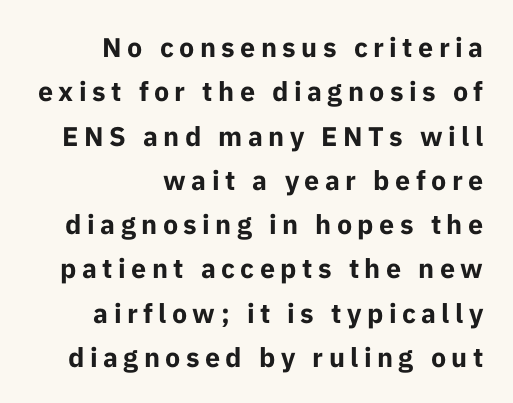
The image shows 27 px bold type, upright; set right-aligned, normal line spacing (1.64x), unusually wide letter spacing (+0.2 em), not underlined.
